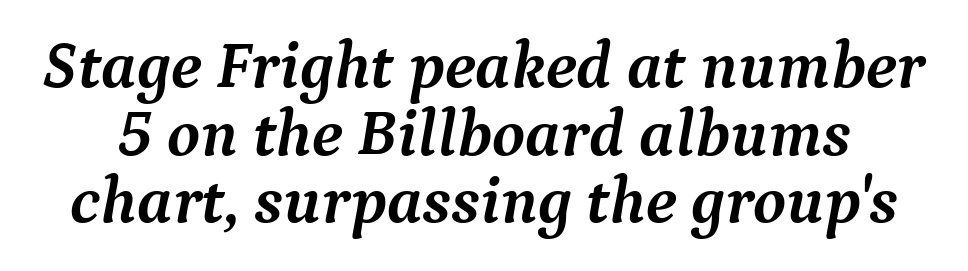
The image shows 67 px semibold serif type, italic (leaning right); set tight line spacing (1.01x), normal letter spacing, not underlined; medium stroke contrast and a medium x-height.
